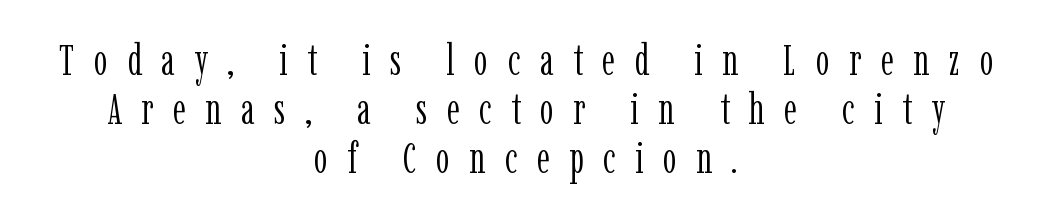
Is this a heavy cut? Hardly; it is regular or lighter. Which margin do the lines hug? Neither — every line sits in the middle. This is the regular roman posture of the typeface. Observe the serifs anchoring each vertical stroke in this sample. Plain, unruled lines of type. Spacing between characters has been opened up far beyond the box default.
